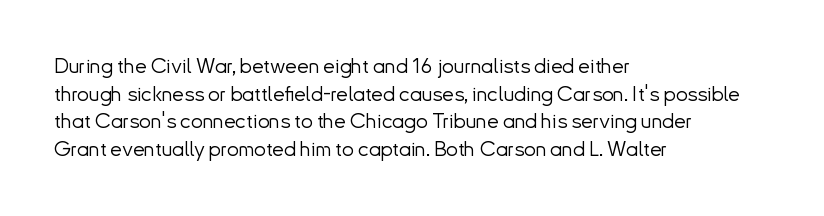
{"italic": "no", "bold": "no", "underline": "no", "align": "left", "line_spacing": "normal", "line_spacing_ratio": 1.32, "letter_spacing": "normal", "letter_spacing_em": 0.0, "glyph_px": 21}
